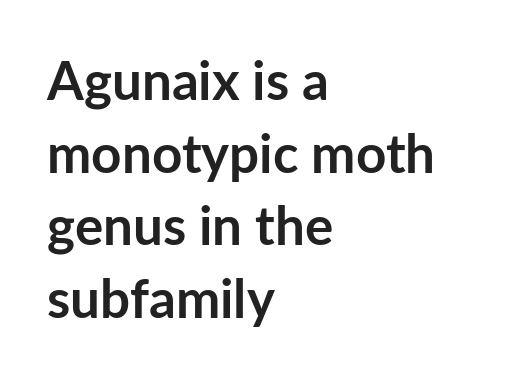
Is the type bold? Yes — the strokes are clearly thick and heavy. You could not count columns in this text — the font is proportionally spaced. Normally led — the rows are evenly, conventionally spaced. The foot of each line stays bare and open.
